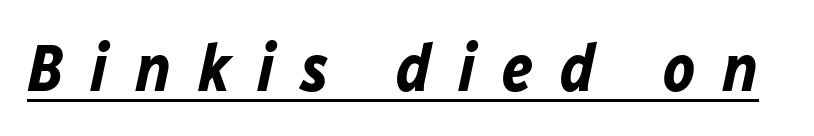
The whole block is typeset with a tilt. These characters rest on top of a visible drawn line. Spacing verdict: proportional, widths tailored to each character. Chunky letters — that's bold for sure.
